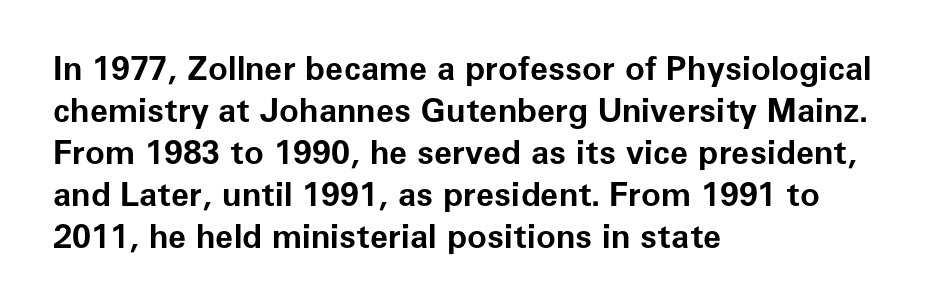
The glyphs have the mass of a bold cut. The font family rendered here belongs to the sans-serif group. Characters follow at the spacing the type designer built in. The lines are quadded left. The passage shown is not underscored anywhere.
